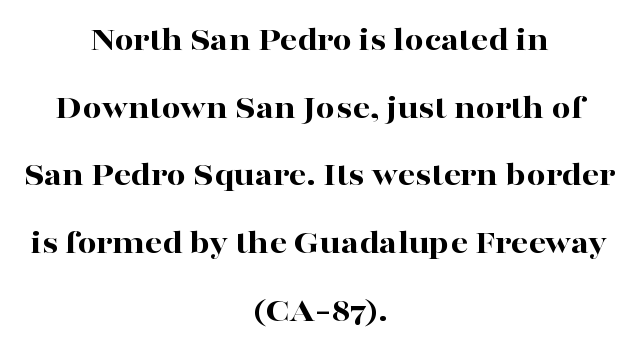
The image shows 34 px bold, wide serif type, upright; set centered, loose line spacing (1.99x), normal letter spacing, not underlined; high stroke contrast and a medium x-height.
